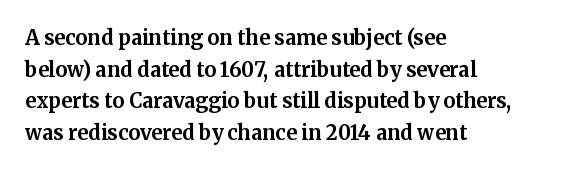
If you drew a line through each stem, it would be perfectly vertical. Nobody drew a line under any word here. A full-strength bold gives these letters their thick strokes. Honestly, the letter spacing is just normal — you wouldn't notice it. Left-aligned paragraph, ragged on the right.
